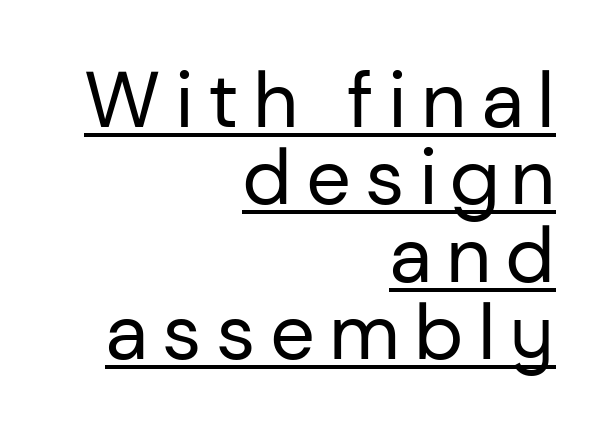
Q: Is the text bold? A: No.
Q: Is the text italic (slanted)? A: No, it is upright.
Q: Is the typeface a serif or a sans-serif typeface? A: Sans-serif.
Q: Is the text underlined? A: Yes.
Q: How is the paragraph aligned? A: Right-aligned.
Q: Is the spacing between lines tight, normal or loose? A: Tight.
Q: Width (condensed, normal, or wide)? A: Normal.
Q: Stroke contrast? A: Low.
Q: x-height? A: Medium.
Q: Monospaced? A: No.
